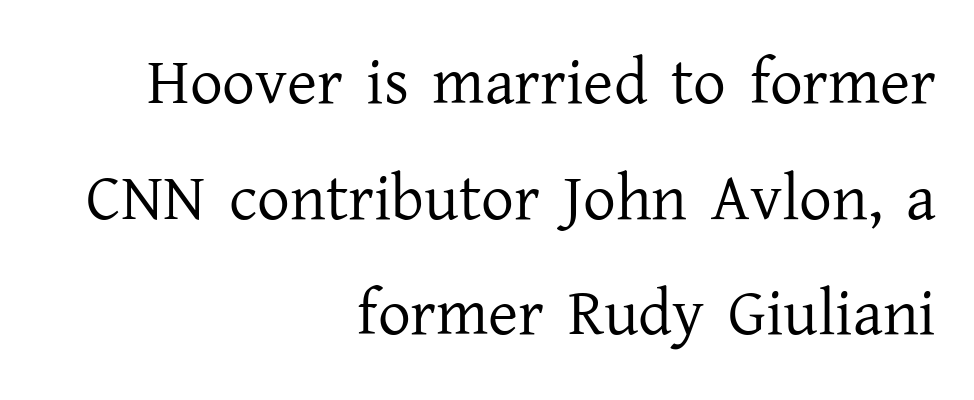
The image shows 65 px regular-weight serif type, upright; set right-aligned, line spacing 1.78x, normal letter spacing, not underlined; low stroke contrast and a medium x-height.
